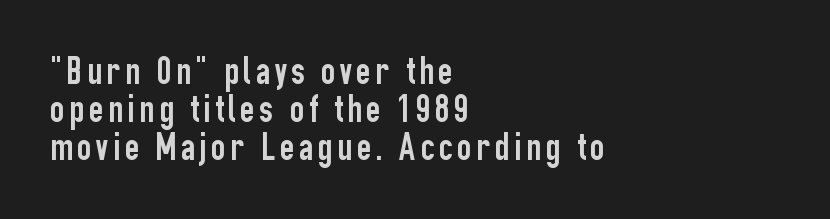
The image shows 39 px condensed sans-serif type, upright; set left-aligned, tight line spacing (0.98x), not underlined; low stroke contrast and a medium x-height.
